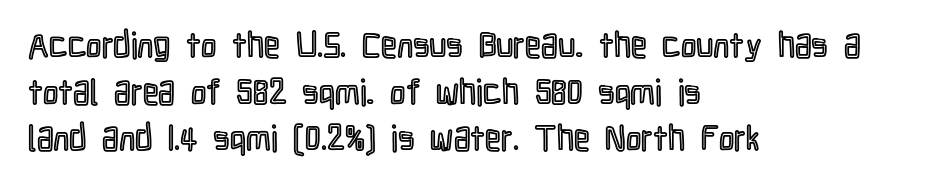
{"italic": "no", "width": "condensed", "x_height": "medium", "monospaced": "no", "underline": "no", "align": "left", "line_spacing": "normal", "line_spacing_ratio": 1.33, "letter_spacing": "normal", "letter_spacing_em": 0.0, "glyph_px": 35}
